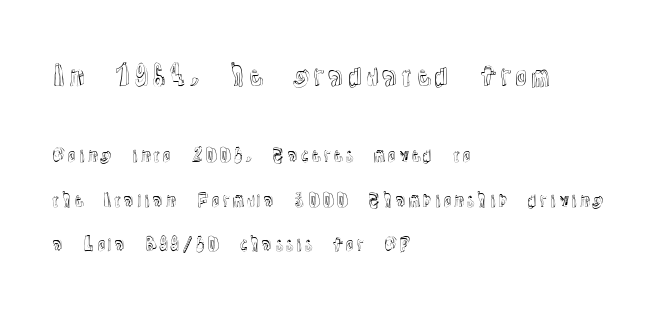
Q: Is the text italic (slanted)? A: No, it is upright.
Q: Is the text underlined? A: No.
Q: How is the paragraph aligned? A: Left-aligned.
Q: Is the spacing between letters normal or unusually wide? A: Normal.
Q: Is the spacing between lines tight, normal or loose? A: Loose.
Q: Which block of text is set in a larger size, the first (top) or the second (bottom)? A: The first (top) one.
